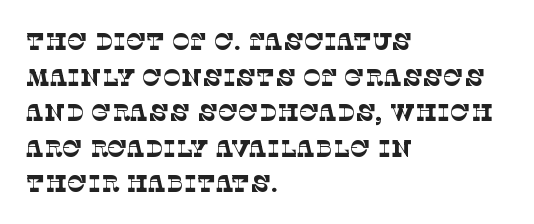
{"bold": "no", "underline": "no", "align": "left", "line_spacing": "normal", "line_spacing_ratio": 1.48, "letter_spacing": "normal", "letter_spacing_em": 0.0, "glyph_px": 24}
